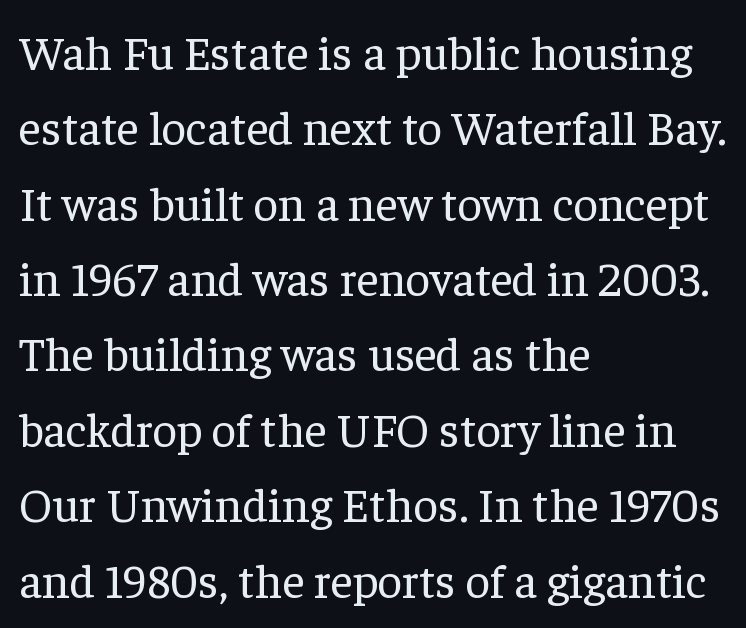
The image shows 48 px regular-weight serif type, upright; set left-aligned, normal line spacing (1.57x), normal letter spacing, not underlined; low stroke contrast and a medium x-height.
